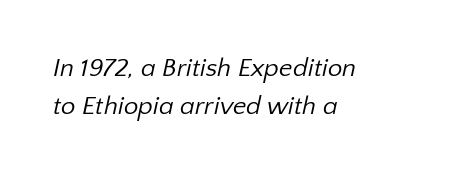
The image shows 26 px text type; set left-aligned, normal line spacing (1.48x), normal letter spacing, not underlined.
